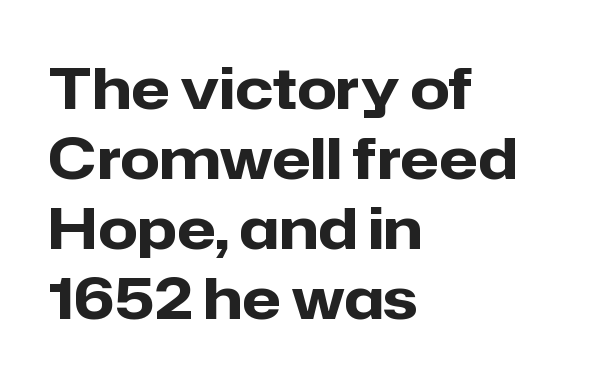
{"serif": "no", "italic": "no", "bold": "yes", "weight": "heavy", "width": "normal", "stroke_contrast": "low", "x_height": "medium", "monospaced": "no", "underline": "no", "align": "left", "line_spacing_ratio": 1.23, "letter_spacing": "normal", "letter_spacing_em": 0.0, "glyph_px": 57}
